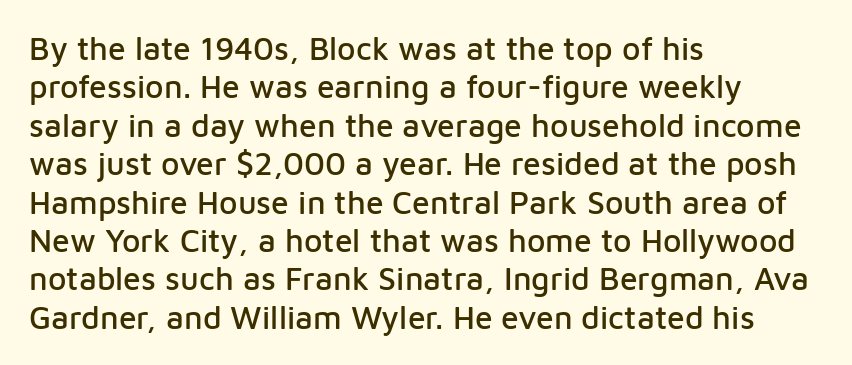
Q: Is the text italic (slanted)? A: No, it is upright.
Q: Is the typeface a serif or a sans-serif typeface? A: Sans-serif.
Q: Is the text underlined? A: No.
Q: How is the paragraph aligned? A: Left-aligned.
Q: Is the spacing between letters normal or unusually wide? A: Normal.
Q: Width (condensed, normal, or wide)? A: Normal.
Q: Stroke contrast? A: Low.
Q: x-height? A: Medium.
Q: Monospaced? A: No.
